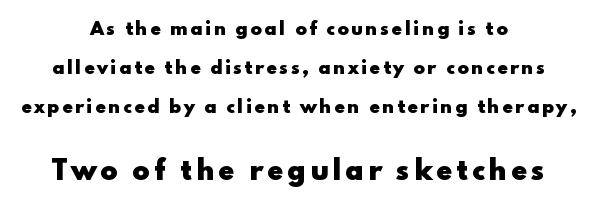
Q: Is the text bold? A: Yes.
Q: Is the text italic (slanted)? A: No, it is upright.
Q: Is the text underlined? A: No.
Q: How is the paragraph aligned? A: Centered.
Q: Is the spacing between lines tight, normal or loose? A: Loose.
Q: Which block of text is set in a larger size, the first (top) or the second (bottom)? A: The second (bottom) one.
